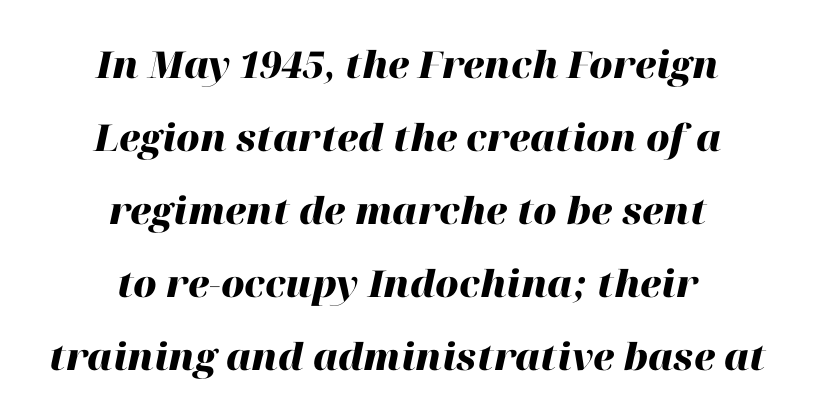
The face used here is proportionally spaced, like ordinary book or web type. Heavy-handed strokes throughout: this text is bold. Unmarked baselines from the first word to the last. The lines are spread far apart with generous leading. Tracking value appears to be zero — textbook default spacing.
